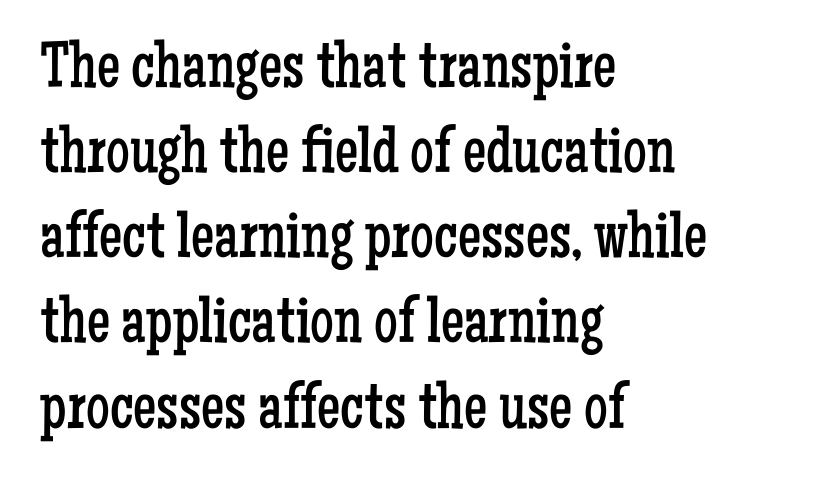
{"serif": "yes", "italic": "no", "bold": "no", "weight": "regular", "width": "condensed", "stroke_contrast": "low", "x_height": "medium", "monospaced": "no", "underline": "no", "align": "left", "line_spacing": "normal", "line_spacing_ratio": 1.29, "letter_spacing": "normal", "letter_spacing_em": 0.0, "glyph_px": 66}
